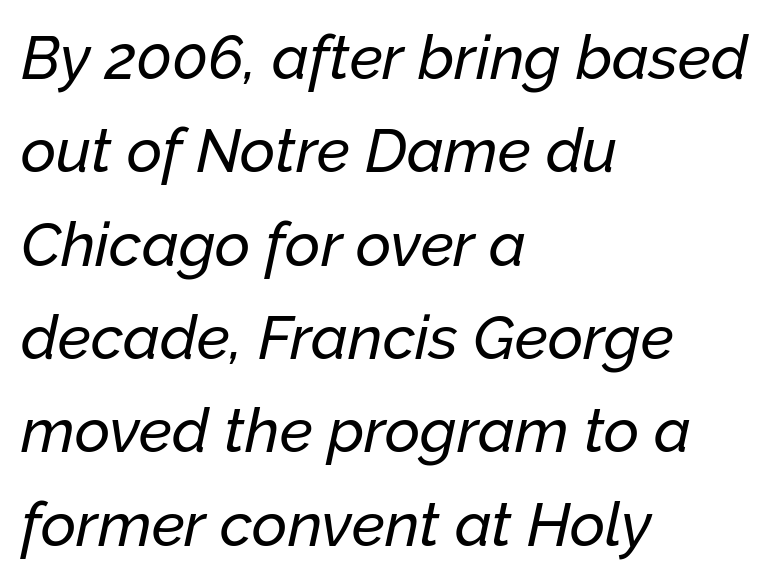
Q: Is the text italic (slanted)? A: Yes, it leans right by about 12 degrees.
Q: Is the text underlined? A: No.
Q: How is the paragraph aligned? A: Left-aligned.
Q: Is the spacing between letters normal or unusually wide? A: Normal.
Q: Is the spacing between lines tight, normal or loose? A: Normal.
Q: Width (condensed, normal, or wide)? A: Normal.
Q: Stroke contrast? A: Low.
Q: x-height? A: Medium.
Q: Monospaced? A: No.
